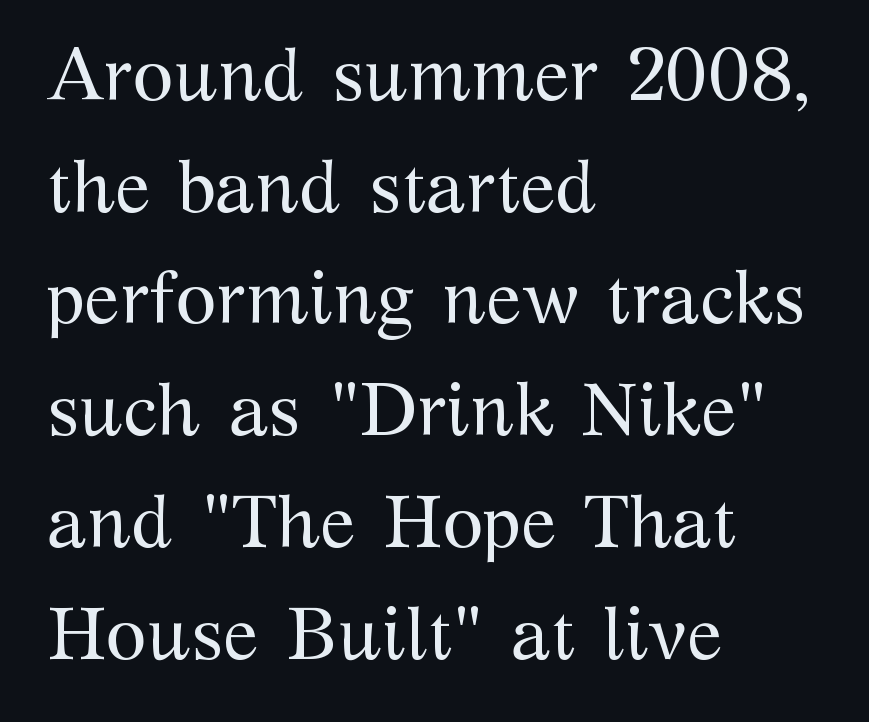
Q: Is the text bold? A: No.
Q: Is the text italic (slanted)? A: No, it is upright.
Q: Is the typeface a serif or a sans-serif typeface? A: Serif.
Q: Is the text underlined? A: No.
Q: How is the paragraph aligned? A: Left-aligned.
Q: Is the spacing between letters normal or unusually wide? A: Normal.
Q: Is the spacing between lines tight, normal or loose? A: Normal.
Q: Width (condensed, normal, or wide)? A: Normal.
Q: Stroke contrast? A: Medium.
Q: x-height? A: Medium.
Q: Monospaced? A: No.
